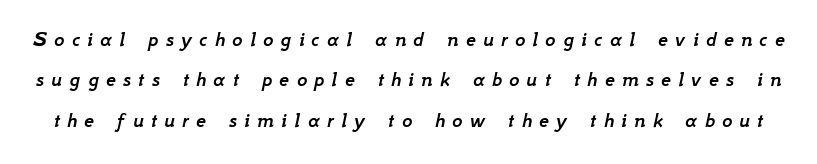
Q: Is the text italic (slanted)? A: Yes, it leans right by about 12 degrees.
Q: Is the text underlined? A: No.
Q: Is the spacing between letters normal or unusually wide? A: Unusually wide.
